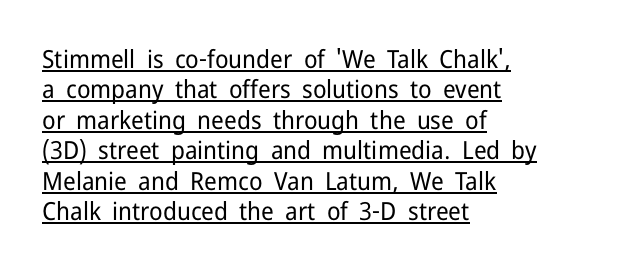
{"italic": "no", "bold": "no", "underline": "yes", "align": "left", "line_spacing_ratio": 1.22, "letter_spacing": "normal", "letter_spacing_em": 0.0, "glyph_px": 25}
